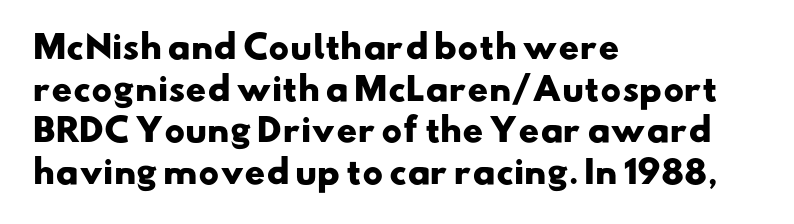
Unmarked baselines from the first word to the last. Where is the straight margin? On the left. Spacing verdict: proportional, widths tailored to each character. This sample uses plain, unmodified letter spacing. Evenly set lines give the paragraph a standard silhouette.
